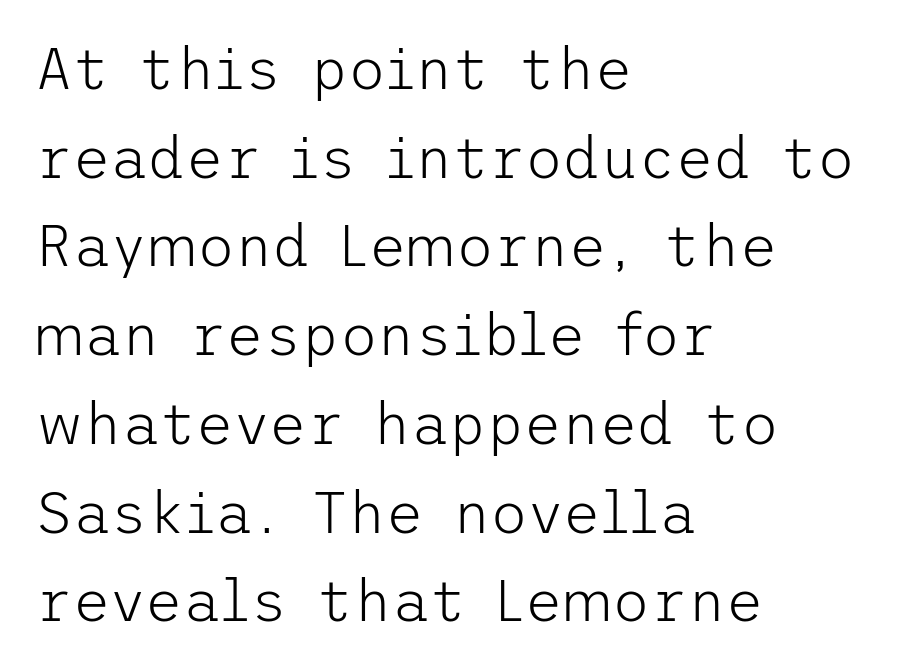
Descenders hang freely into open space. Line starts are locked; line ends wander. Honestly, the letter spacing is just normal — you wouldn't notice it. The lettering stays uniformly vertical, giving the passage a roman look. Interline gaps are of average width in this sample. The passage shown is typeset with a sans-serif family.
